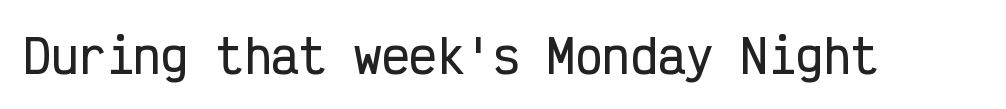
{"serif": "no", "italic": "no", "width": "condensed", "stroke_contrast": "low", "x_height": "medium", "monospaced": "yes", "underline": "no", "letter_spacing": "normal", "letter_spacing_em": 0.0, "glyph_px": 46}
